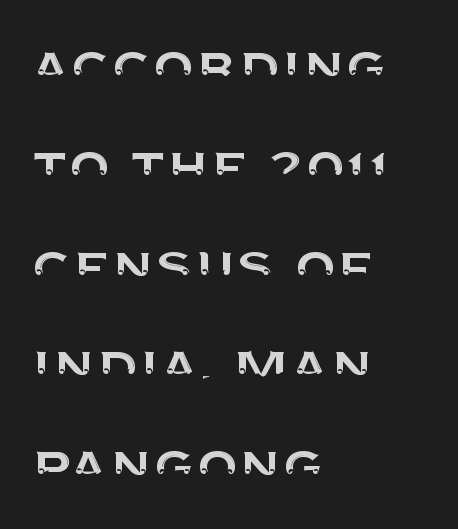
This sample uses a sans-serif face. Ordinary non-slanted type is in use. The foot of each line stays bare and open. If you measured baseline to baseline, you'd find a middling distance. The face used here is rendered with its standard letterfit. Reading down the block, your eye returns to a fixed left position each line.
